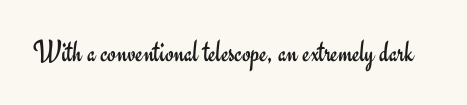
The image shows 31 px regular-weight sans-serif type; set normal letter spacing, not underlined; low stroke contrast and a small x-height.
